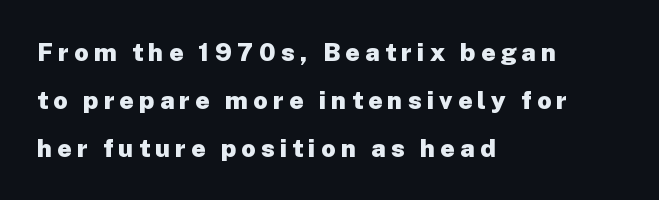
The image shows 25 px bold type, upright; set left-aligned, loose line spacing (1.92x), unusually wide letter spacing (+0.21 em), not underlined.
